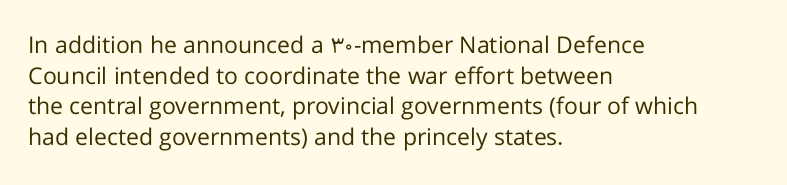
Q: Is the text bold? A: No.
Q: Is the text italic (slanted)? A: No, it is upright.
Q: Is the text underlined? A: No.
Q: How is the paragraph aligned? A: Left-aligned.
Q: Is the spacing between letters normal or unusually wide? A: Normal.
Q: Is the spacing between lines tight, normal or loose? A: Normal.
